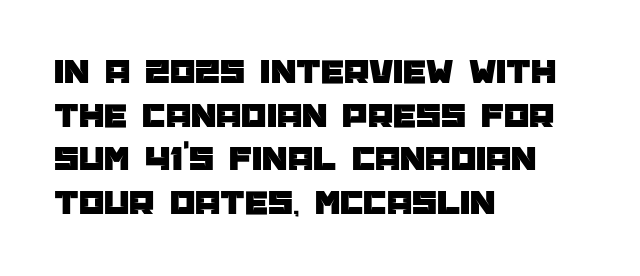
{"serif": "no", "italic": "no", "width": "normal", "stroke_contrast": "low", "x_height": "large", "monospaced": "no", "underline": "no", "align": "left", "line_spacing_ratio": 1.21, "letter_spacing": "normal", "letter_spacing_em": 0.0, "glyph_px": 36}
